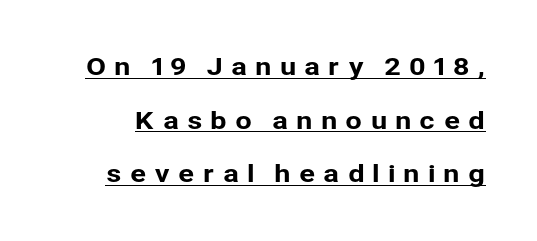
The image shows 24 px text type, upright; set loose line spacing (2.23x), unusually wide letter spacing (+0.33 em), underlined.
